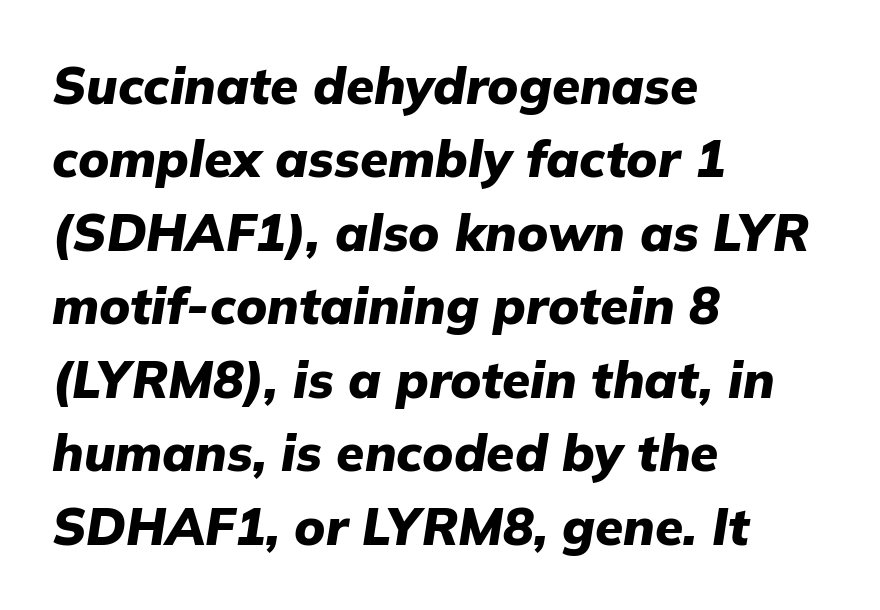
These words are printed bold, with thick strokes throughout. A typesetter would call this proportional, since set widths differ per character. Descenders hang freely into open space. Reading down the column, the eye jumps a familiar distance to each next line.
